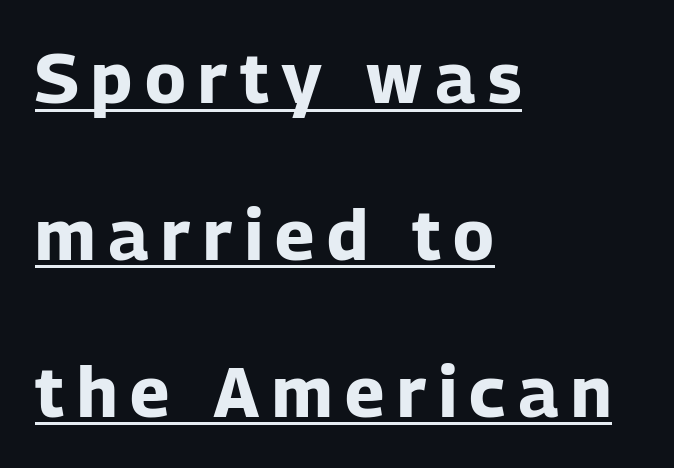
The image shows 70 px bold sans-serif type, upright; set left-aligned, loose line spacing (2.24x), underlined; low stroke contrast and a medium x-height.
